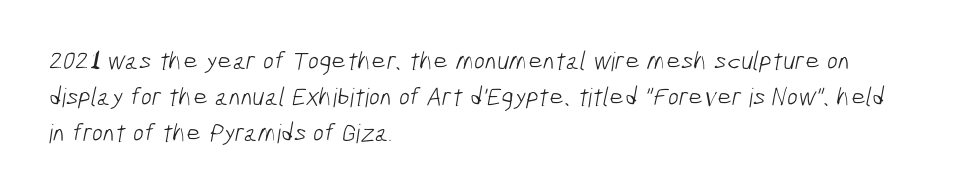
The image shows 26 px text type; set left-aligned, normal line spacing (1.39x), normal letter spacing, not underlined.
